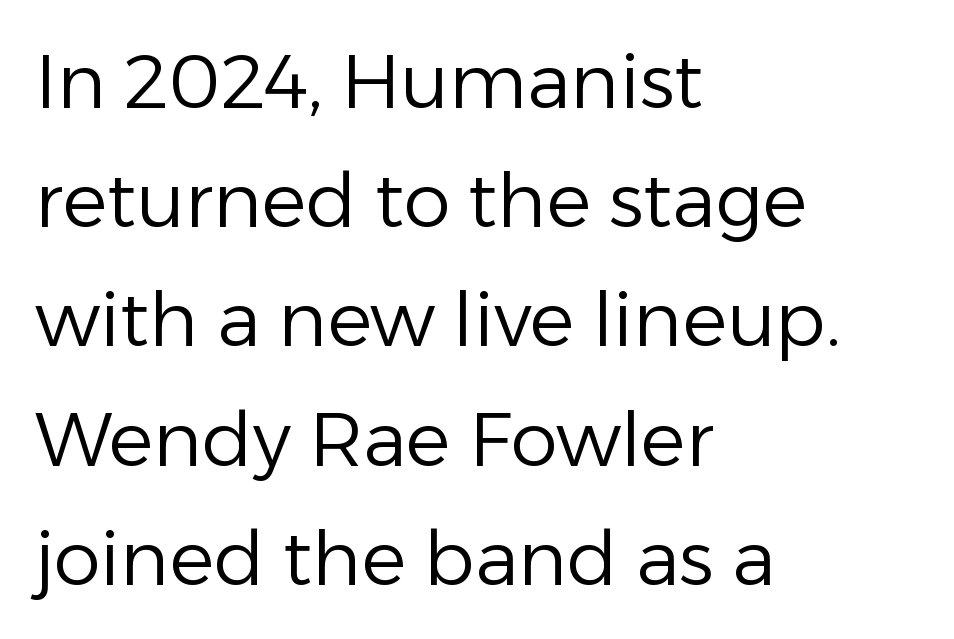
Posture: vertical. The letters advance in unequal steps, a hallmark of proportional type. Decoration check: the copy has no underline. The block of text has a typical density, with ordinary space between rows.
